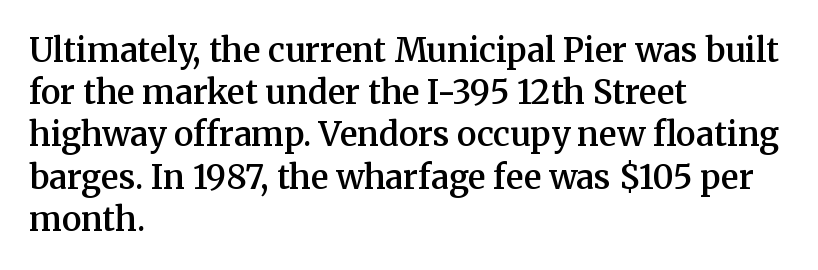
Tall strokes in this sample are plumb rather than angled. In terms of leading, this rendering sits right in the middle. Teacher's note: observe the even left margin — that is flush-left alignment. Compared with an ordinary text face, these strokes are moderately heavier — a semibold.
